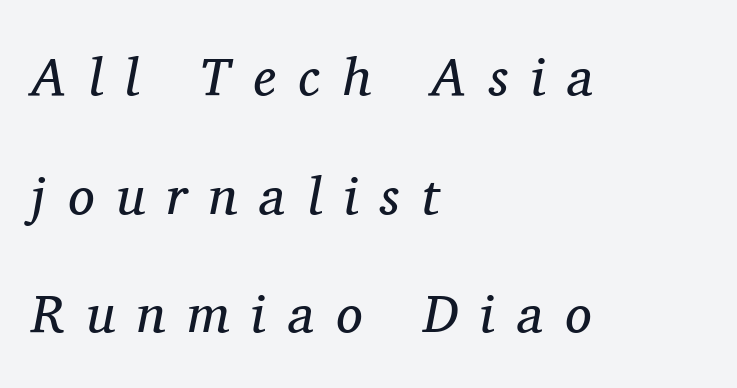
{"serif": "yes", "italic": "yes", "lean": "right", "slant_degrees": 11, "bold": "no", "weight": "regular", "width": "normal", "stroke_contrast": "medium", "x_height": "medium", "monospaced": "no", "underline": "no", "align": "left", "line_spacing": "loose", "line_spacing_ratio": 2.24, "letter_spacing": "wide", "letter_spacing_em": 0.42, "glyph_px": 53}
